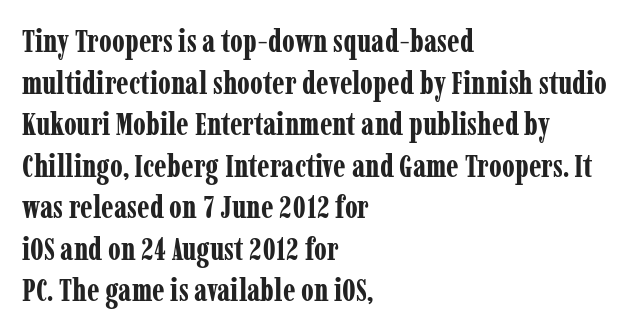
The image shows 31 px bold, condensed serif type, upright; set left-aligned, normal line spacing (1.34x), normal letter spacing, not underlined; low stroke contrast and a medium x-height.
